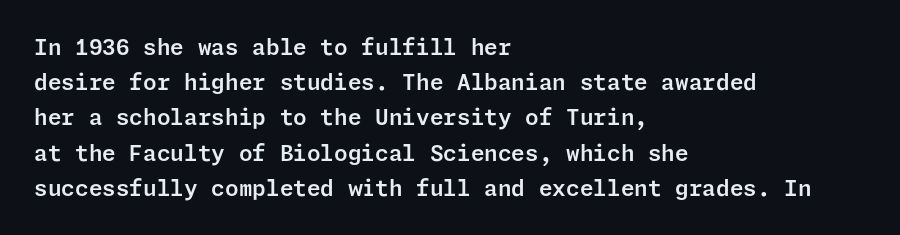
The image shows 22 px text type, upright; set left-aligned, normal line spacing (1.6x), normal letter spacing, not underlined.
